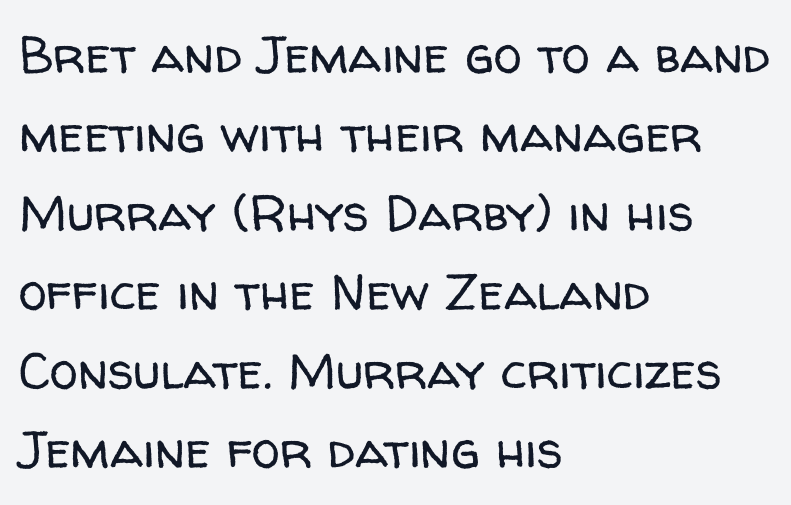
Q: Is the text bold? A: No.
Q: Is the text italic (slanted)? A: No, it is upright.
Q: Is the typeface a serif or a sans-serif typeface? A: Sans-serif.
Q: Is the text underlined? A: No.
Q: How is the paragraph aligned? A: Left-aligned.
Q: Is the spacing between letters normal or unusually wide? A: Normal.
Q: Is the spacing between lines tight, normal or loose? A: Normal.
Q: Width (condensed, normal, or wide)? A: Normal.
Q: Stroke contrast? A: Low.
Q: x-height? A: Medium.
Q: Monospaced? A: No.
